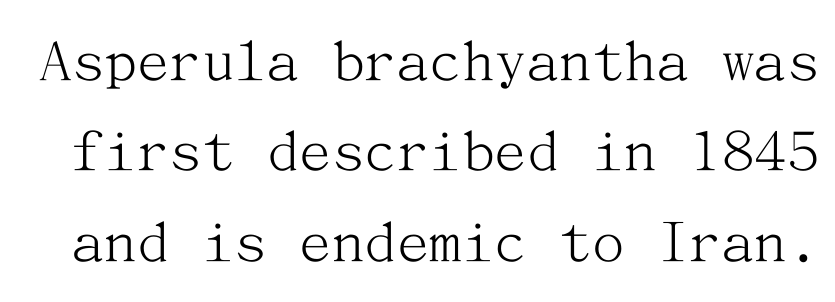
Q: Is the text bold? A: No.
Q: Is the text italic (slanted)? A: No, it is upright.
Q: Is the typeface a serif or a sans-serif typeface? A: Serif.
Q: Is the text underlined? A: No.
Q: Is the spacing between letters normal or unusually wide? A: Normal.
Q: Is the spacing between lines tight, normal or loose? A: Normal.
Q: Width (condensed, normal, or wide)? A: Normal.
Q: Stroke contrast? A: Medium.
Q: x-height? A: Medium.
